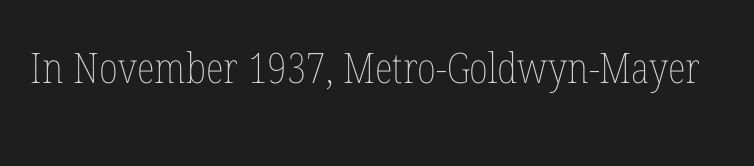
The image shows 42 px thin, condensed type, upright; set normal letter spacing, not underlined; low stroke contrast and a medium x-height.
